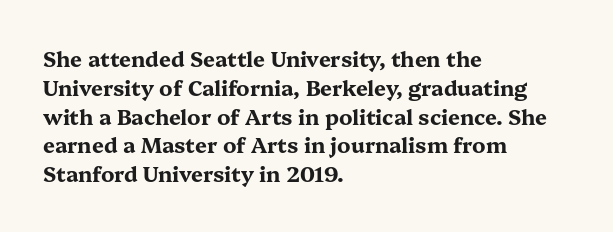
Q: Is the text bold? A: Yes.
Q: Is the text italic (slanted)? A: No, it is upright.
Q: Is the text underlined? A: No.
Q: How is the paragraph aligned? A: Left-aligned.
Q: Is the spacing between letters normal or unusually wide? A: Normal.
Q: Is the spacing between lines tight, normal or loose? A: Normal.
